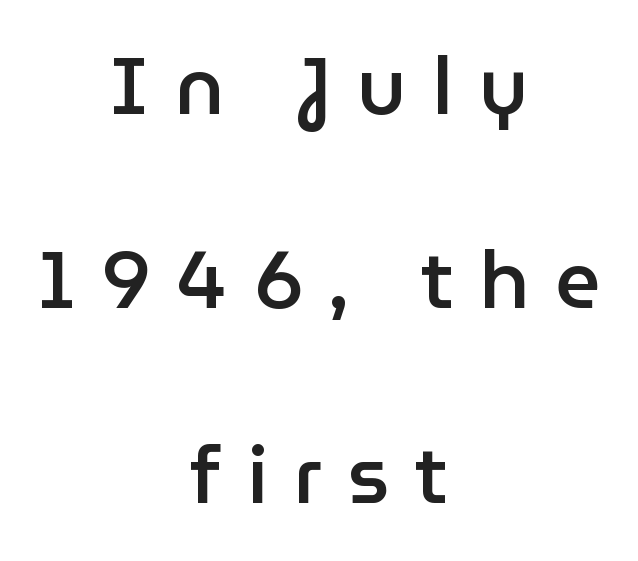
{"serif": "no", "italic": "no", "bold": "semi", "weight": "semibold", "width": "normal", "stroke_contrast": "low", "x_height": "medium", "monospaced": "no", "underline": "no", "align": "center", "line_spacing": "loose", "line_spacing_ratio": 2.43, "letter_spacing": "wide", "letter_spacing_em": 0.32, "glyph_px": 80}
